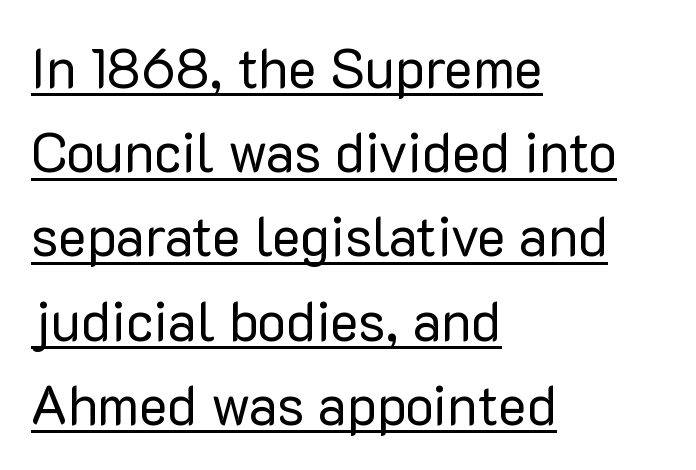
Q: Is the text bold? A: No.
Q: Is the text italic (slanted)? A: No, it is upright.
Q: Is the typeface a serif or a sans-serif typeface? A: Sans-serif.
Q: Is the text underlined? A: Yes.
Q: How is the paragraph aligned? A: Left-aligned.
Q: Is the spacing between letters normal or unusually wide? A: Normal.
Q: Is the spacing between lines tight, normal or loose? A: Normal.
Q: Width (condensed, normal, or wide)? A: Normal.
Q: Stroke contrast? A: Low.
Q: x-height? A: Medium.
Q: Monospaced? A: No.
